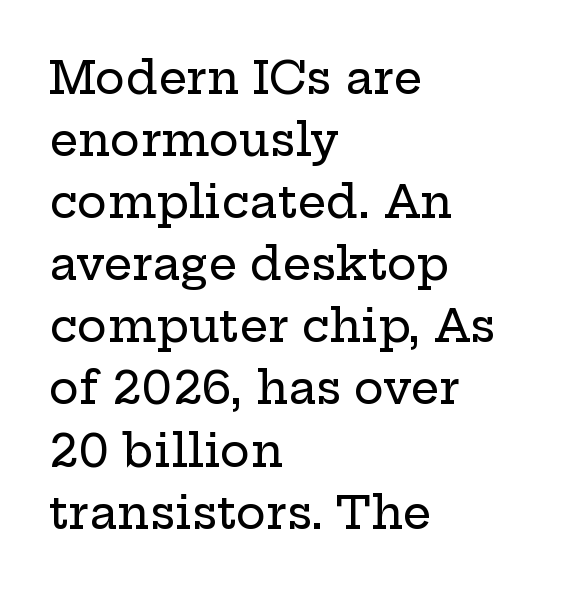
Underline: absent. These lines are rendered in a variable-pitch font. There is no visible air inserted between adjacent glyphs. In terms of letterform style, serifs are clearly present.
